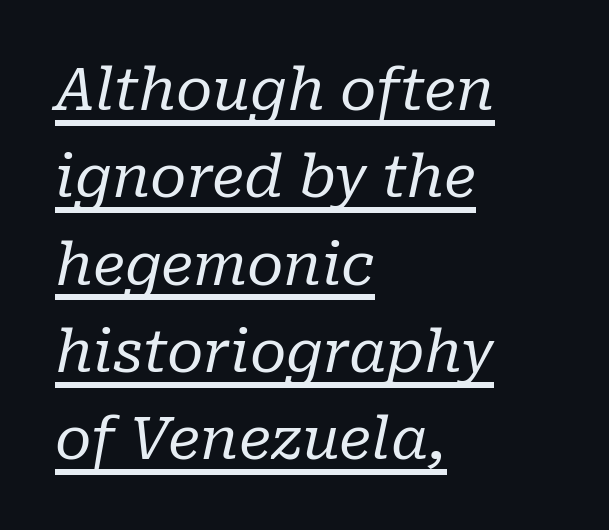
Q: Is the text bold? A: No.
Q: Is the text italic (slanted)? A: Yes, it leans right by about 10 degrees.
Q: Is the typeface a serif or a sans-serif typeface? A: Serif.
Q: Is the text underlined? A: Yes.
Q: How is the paragraph aligned? A: Left-aligned.
Q: Is the spacing between letters normal or unusually wide? A: Normal.
Q: Is the spacing between lines tight, normal or loose? A: Normal.
Q: Width (condensed, normal, or wide)? A: Normal.
Q: Stroke contrast? A: Low.
Q: x-height? A: Medium.
Q: Monospaced? A: No.
